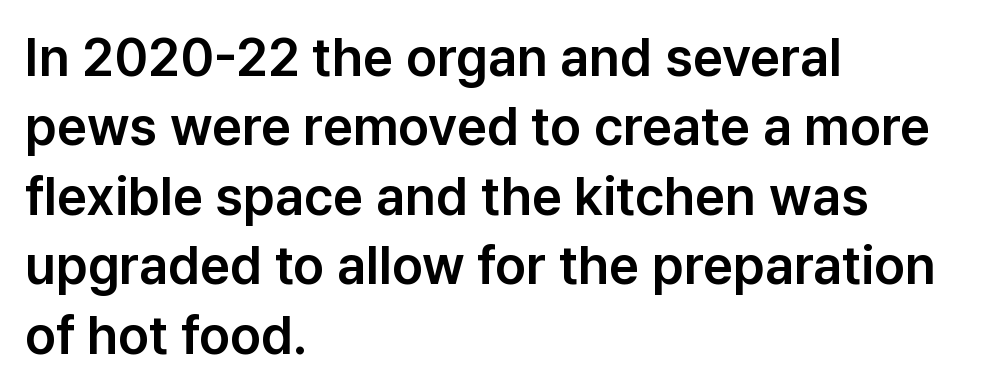
The image shows 53 px sans-serif type, upright; set left-aligned, normal line spacing (1.31x), normal letter spacing, not underlined; low stroke contrast and a medium x-height.
